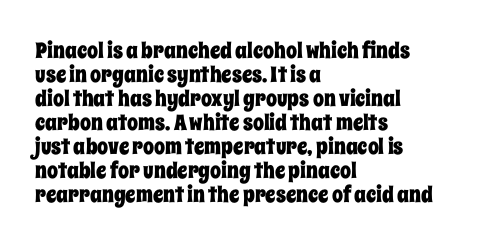
Q: Is the text italic (slanted)? A: No, it is upright.
Q: Is the text underlined? A: No.
Q: How is the paragraph aligned? A: Left-aligned.
Q: Is the spacing between letters normal or unusually wide? A: Normal.
Q: Is the spacing between lines tight, normal or loose? A: Tight.
